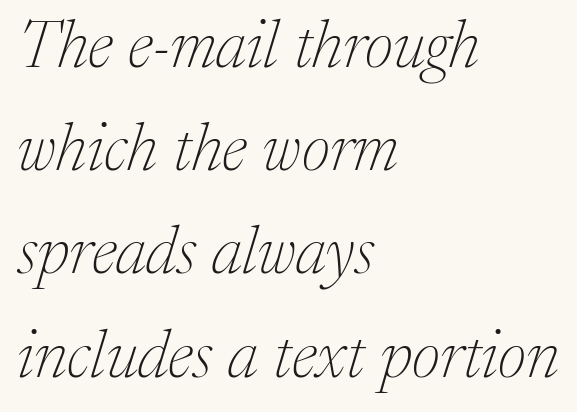
{"serif": "yes", "italic": "yes", "lean": "right", "slant_degrees": 17, "bold": "no", "weight": "thin", "width": "normal", "stroke_contrast": "medium", "x_height": "medium", "monospaced": "no", "underline": "no", "align": "left", "line_spacing": "normal", "line_spacing_ratio": 1.54, "letter_spacing": "normal", "letter_spacing_em": 0.0, "glyph_px": 67}
